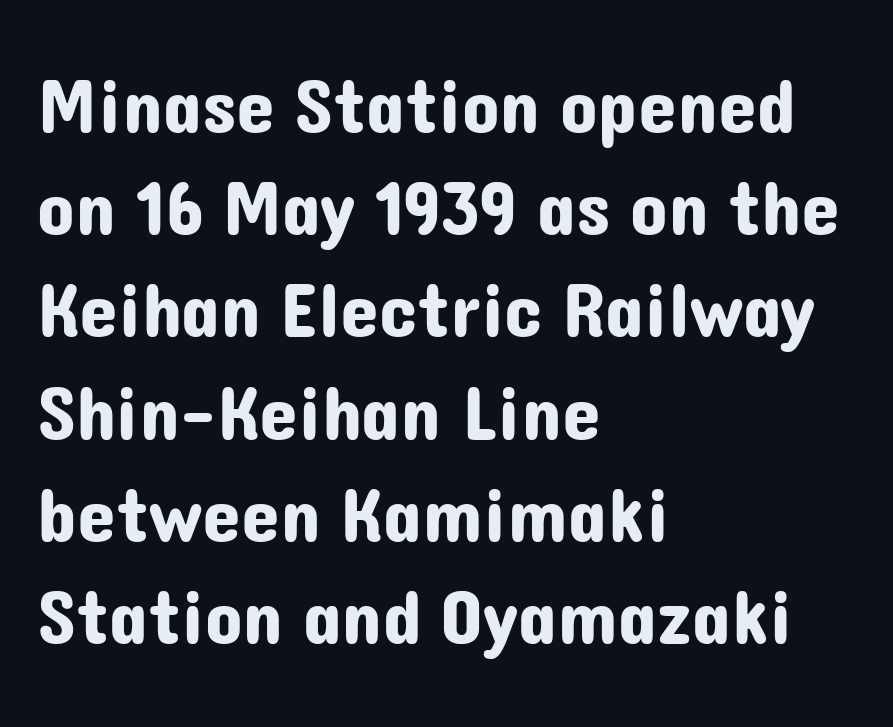
The image shows 78 px sans-serif type, upright; set left-aligned, normal line spacing (1.31x), normal letter spacing, not underlined; low stroke contrast and a medium x-height.
